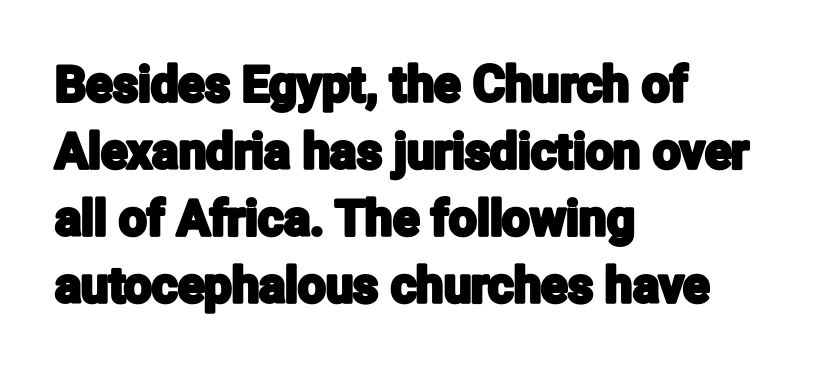
The space directly below the letters is spotless. The letters sit at their default tracking, neither squeezed nor spread. Horizontal bands of white between lines are of average thickness. Unlike italic type, these characters show no tilt at all. Reading down the block, your eye returns to a fixed left position each line. The glyphs in this specimen are sans serif.
